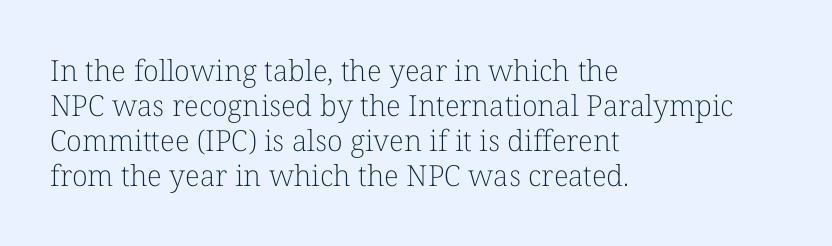
Letters rest on an invisible, unmarked baseline. This sample uses a serif face. Inter-character spacing is left at the font's built-in metrics. This sample has the flowing, uneven cadence of proportional lettering. Every stem runs plumb, perpendicular to the baseline.
